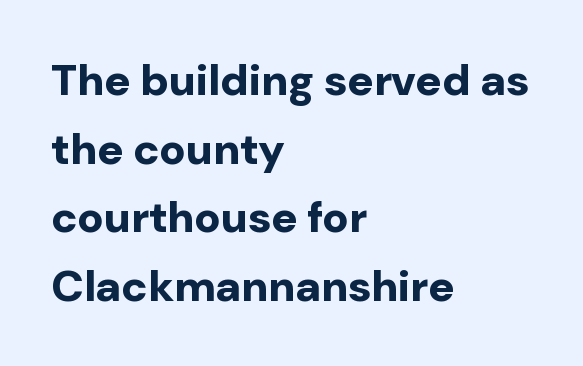
{"serif": "no", "italic": "no", "bold": "yes", "weight": "bold", "width": "normal", "stroke_contrast": "low", "x_height": "medium", "monospaced": "no", "underline": "no", "align": "left", "line_spacing": "normal", "line_spacing_ratio": 1.56, "letter_spacing": "normal", "letter_spacing_em": 0.0, "glyph_px": 44}
